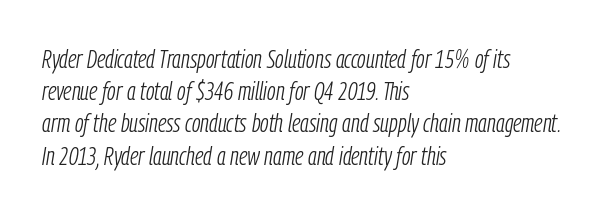
Q: Is the text bold? A: No.
Q: Is the text italic (slanted)? A: Yes, it leans right by about 9 degrees.
Q: Is the text underlined? A: No.
Q: How is the paragraph aligned? A: Left-aligned.
Q: Is the spacing between letters normal or unusually wide? A: Normal.
